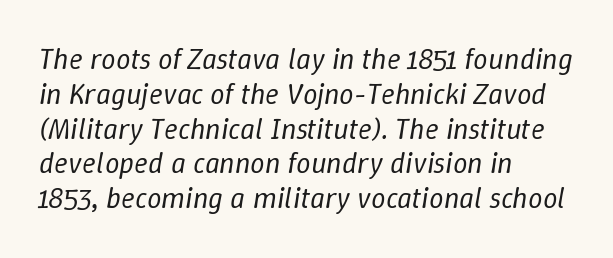
{"italic": "yes", "lean": "right", "slant_degrees": 9, "bold": "no", "weight": "regular", "width": "normal", "stroke_contrast": "low", "x_height": "medium", "monospaced": "no", "underline": "no", "align": "left", "line_spacing_ratio": 1.2, "letter_spacing": "normal", "letter_spacing_em": 0.0, "glyph_px": 29}
